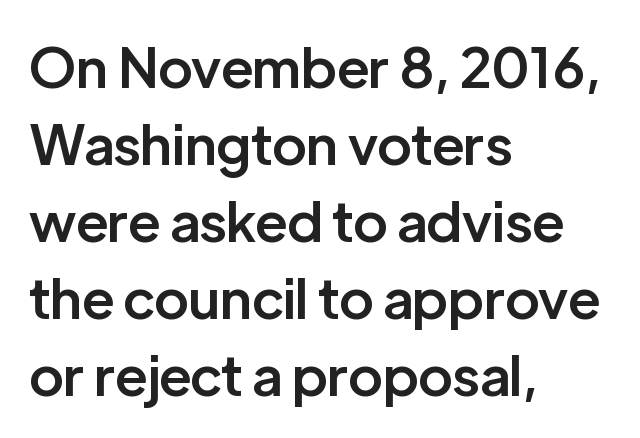
{"serif": "no", "italic": "no", "bold": "semi", "weight": "semibold", "width": "normal", "stroke_contrast": "low", "x_height": "medium", "monospaced": "no", "underline": "no", "align": "left", "line_spacing": "normal", "line_spacing_ratio": 1.4, "letter_spacing": "normal", "letter_spacing_em": 0.0, "glyph_px": 55}
